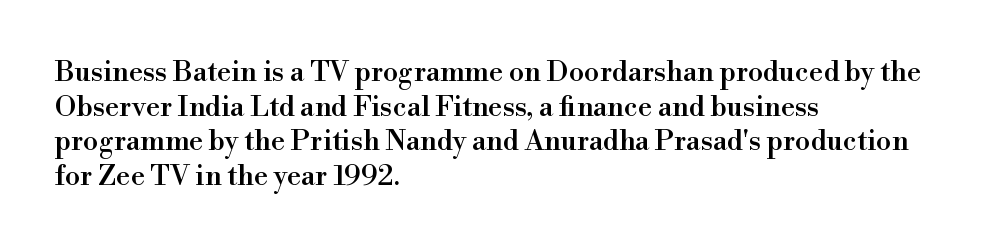
{"serif": "yes", "italic": "no", "width": "normal", "x_height": "small", "monospaced": "no", "underline": "no", "align": "left", "line_spacing_ratio": 1.24, "letter_spacing": "normal", "letter_spacing_em": 0.0, "glyph_px": 28}
